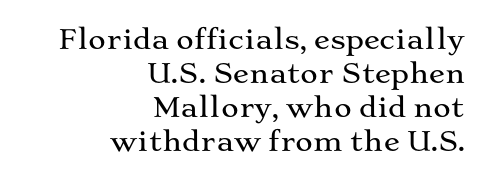
{"italic": "no", "underline": "no", "align": "right", "line_spacing": "normal", "line_spacing_ratio": 1.26, "letter_spacing": "normal", "letter_spacing_em": 0.0, "glyph_px": 27}
